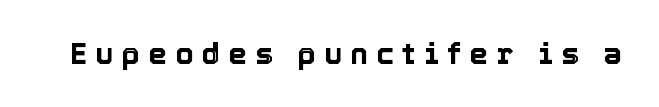
Q: Is the text italic (slanted)? A: No, it is upright.
Q: Is the text underlined? A: No.
Q: Is the spacing between letters normal or unusually wide? A: Unusually wide.
Q: Width (condensed, normal, or wide)? A: Normal.
Q: x-height? A: Medium.
Q: Monospaced? A: No.
